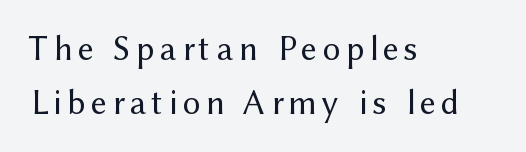
The image shows 35 px regular-weight sans-serif type, upright; set left-aligned, normal line spacing (1.53x), not underlined; medium stroke contrast and a medium x-height.
